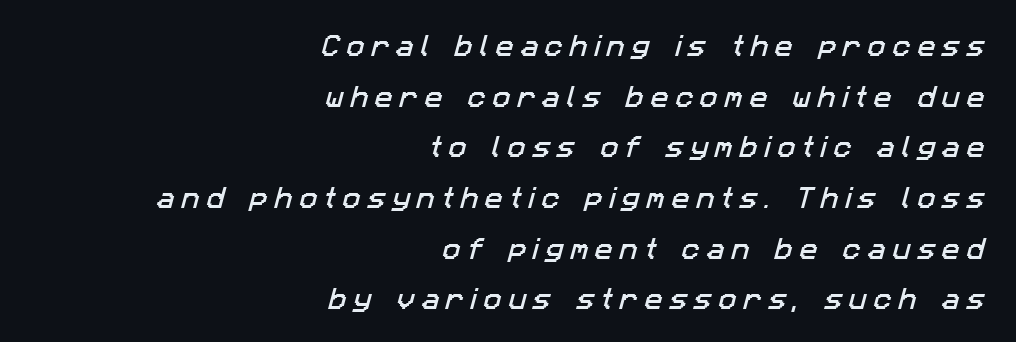
The image shows 24 px text type; set right-aligned, loose line spacing (2.11x), unusually wide letter spacing (+0.28 em), not underlined.
